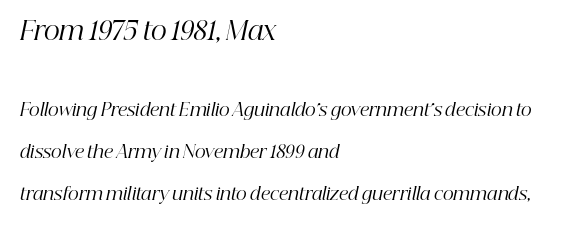
Line starts are locked; line ends wander. The letterforms sit shoulder to shoulder at normal distance. The passage shown is not underscored anywhere. Interline gaps are noticeably wide in this sample. The strokes are not fattened; the text isn't bold. Every character sits at an angle, as italics do.
